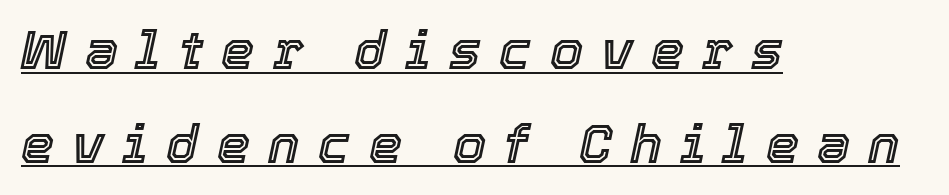
{"italic": "yes", "lean": "right", "slant_degrees": 12, "width": "normal", "x_height": "medium", "monospaced": "no", "underline": "yes", "align": "left", "line_spacing_ratio": 1.77, "letter_spacing": "wide", "letter_spacing_em": 0.34, "glyph_px": 53}
